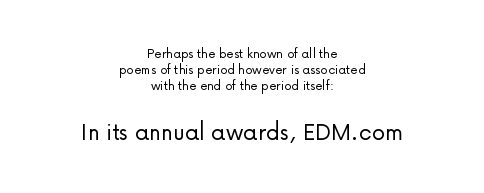
{"italic": "no", "bold": "no", "underline": "no", "align": "center", "line_spacing": "tight", "line_spacing_ratio": 1.08, "letter_spacing": "normal", "letter_spacing_em": 0.0, "larger_block": "second", "size_ratio": 1.8, "glyph_px": 27}
